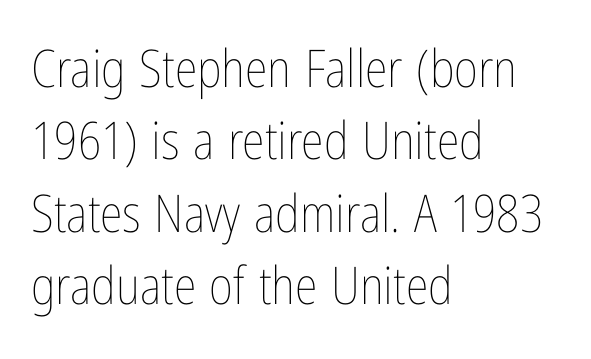
The image shows 52 px thin, condensed type, upright; set left-aligned, normal line spacing (1.39x), normal letter spacing, not underlined; low stroke contrast and a medium x-height.
